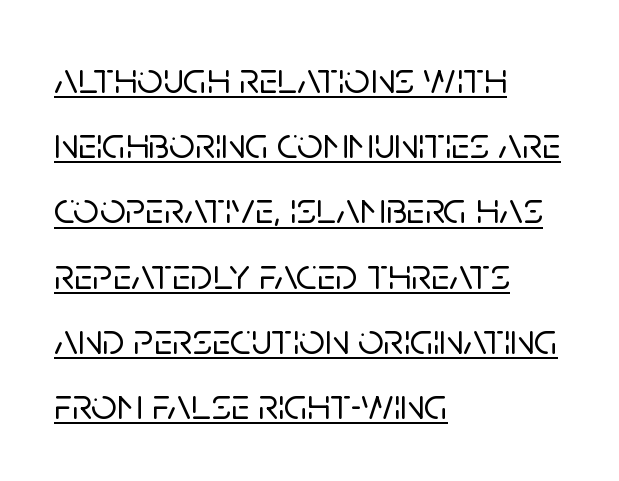
{"serif": "no", "italic": "no", "width": "normal", "stroke_contrast": "low", "x_height": "large", "monospaced": "no", "underline": "yes", "align": "left", "line_spacing": "normal", "line_spacing_ratio": 1.45, "letter_spacing": "normal", "letter_spacing_em": 0.0, "glyph_px": 45}
